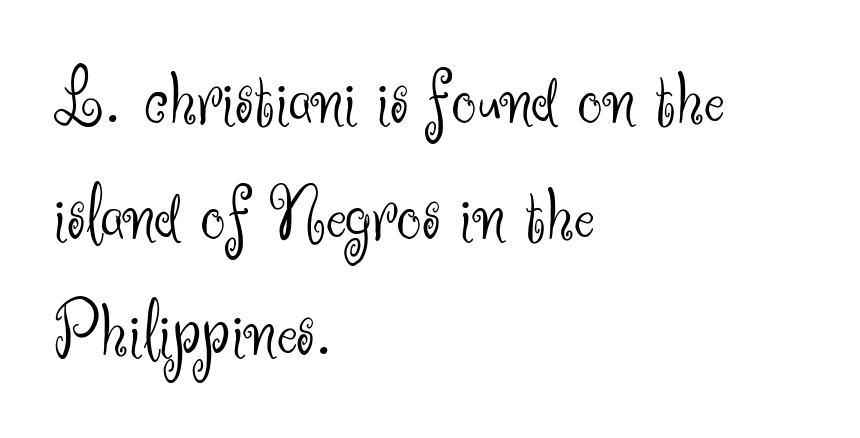
{"serif": "no", "italic": "no", "bold": "no", "weight": "light", "width": "normal", "stroke_contrast": "medium", "x_height": "small", "monospaced": "no", "underline": "no", "align": "left", "line_spacing": "normal", "line_spacing_ratio": 1.49, "letter_spacing": "normal", "letter_spacing_em": 0.0, "glyph_px": 78}
